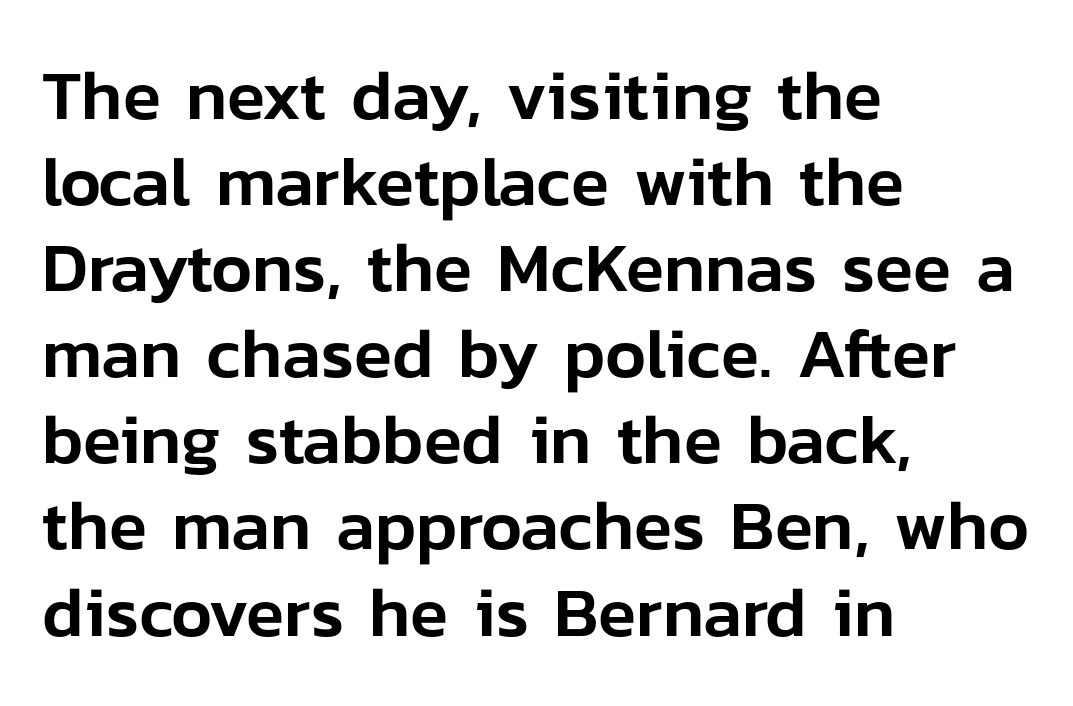
{"serif": "no", "italic": "no", "width": "normal", "stroke_contrast": "low", "x_height": "medium", "monospaced": "no", "underline": "no", "align": "left", "line_spacing_ratio": 1.23, "letter_spacing": "normal", "letter_spacing_em": 0.0, "glyph_px": 70}
